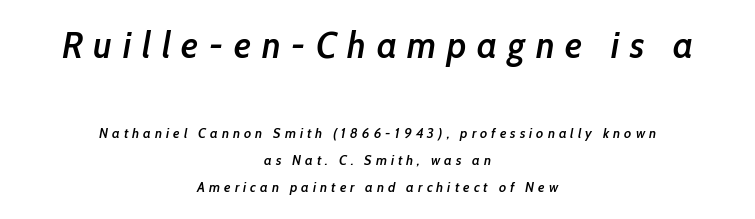
{"italic": "yes", "lean": "right", "slant_degrees": 10, "bold": "semi", "weight": "semibold", "width": "condensed", "stroke_contrast": "low", "x_height": "medium", "monospaced": "no", "underline": "no", "align": "center", "line_spacing": "loose", "line_spacing_ratio": 1.95, "letter_spacing": "wide", "letter_spacing_em": 0.29, "larger_block": "first", "size_ratio": 2.64, "glyph_px": 37}
